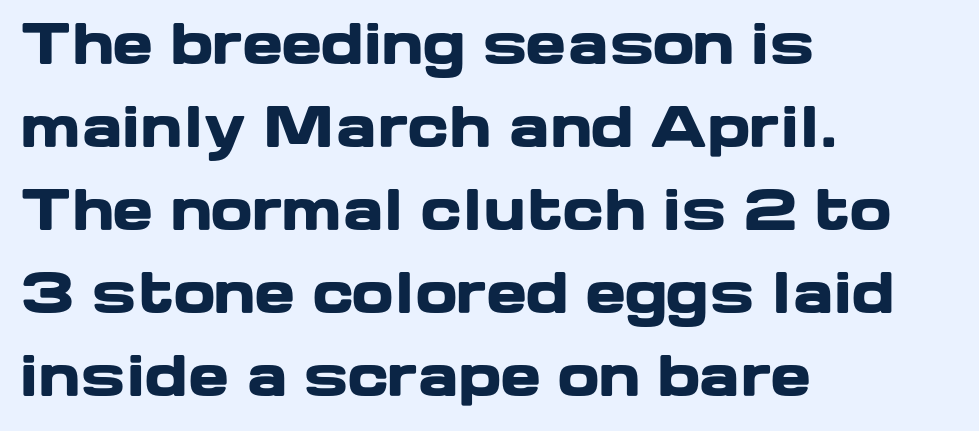
Q: Is the text bold? A: Yes.
Q: Is the text italic (slanted)? A: No, it is upright.
Q: Is the typeface a serif or a sans-serif typeface? A: Sans-serif.
Q: Is the text underlined? A: No.
Q: How is the paragraph aligned? A: Left-aligned.
Q: Is the spacing between letters normal or unusually wide? A: Normal.
Q: Is the spacing between lines tight, normal or loose? A: Normal.
Q: Width (condensed, normal, or wide)? A: Wide.
Q: Stroke contrast? A: Low.
Q: x-height? A: Medium.
Q: Monospaced? A: No.
